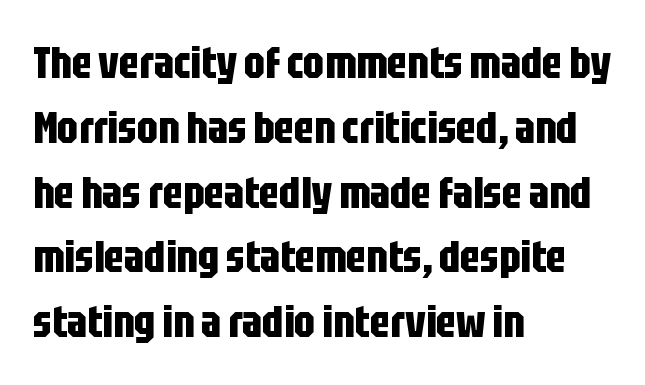
Look at the tracking — it's just the regular setting, nothing added. Notice how the stems are strictly vertical — no italics here. The strip under each line holds only bare page. The characters look thick and weighty, a clear bold. Which margin do the lines hug? The left one — the right edge is uneven.
